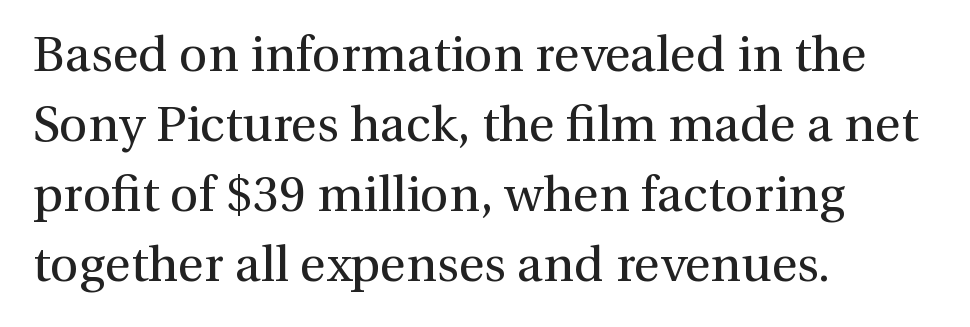
Q: Is the text bold? A: No.
Q: Is the text italic (slanted)? A: No, it is upright.
Q: Is the typeface a serif or a sans-serif typeface? A: Serif.
Q: Is the text underlined? A: No.
Q: How is the paragraph aligned? A: Left-aligned.
Q: Is the spacing between letters normal or unusually wide? A: Normal.
Q: Is the spacing between lines tight, normal or loose? A: Normal.
Q: Width (condensed, normal, or wide)? A: Normal.
Q: Stroke contrast? A: Medium.
Q: x-height? A: Medium.
Q: Monospaced? A: No.
